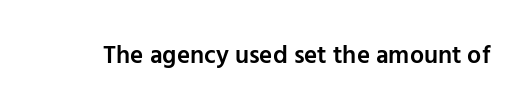
{"italic": "no", "bold": "semi", "underline": "no", "letter_spacing": "normal", "letter_spacing_em": 0.0, "glyph_px": 25}
